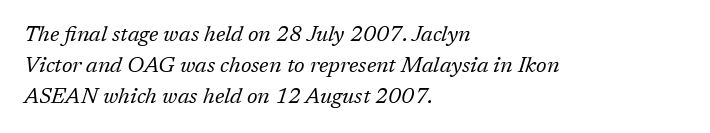
Q: Is the text bold? A: No.
Q: Is the text italic (slanted)? A: Yes, it leans right by about 17 degrees.
Q: Is the text underlined? A: No.
Q: How is the paragraph aligned? A: Left-aligned.
Q: Is the spacing between letters normal or unusually wide? A: Normal.
Q: Is the spacing between lines tight, normal or loose? A: Normal.
